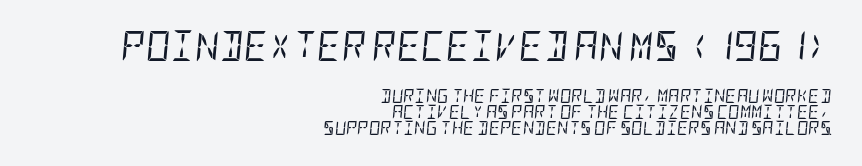
Q: Is the text bold? A: No.
Q: Is the text italic (slanted)? A: Yes, it leans right by about 5 degrees.
Q: Is the text underlined? A: No.
Q: How is the paragraph aligned? A: Right-aligned.
Q: Is the spacing between letters normal or unusually wide? A: Normal.
Q: Is the spacing between lines tight, normal or loose? A: Tight.
Q: Which block of text is set in a larger size, the first (top) or the second (bottom)? A: The first (top) one.
Q: Width (condensed, normal, or wide)? A: Condensed.
Q: Stroke contrast? A: Low.
Q: x-height? A: Large.
